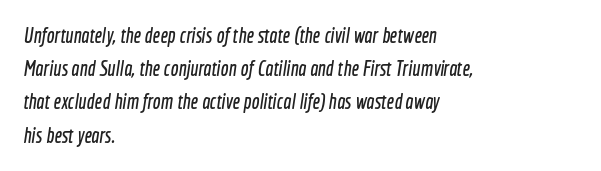
The image shows 21 px text type; set left-aligned, normal line spacing (1.58x), normal letter spacing, not underlined.
